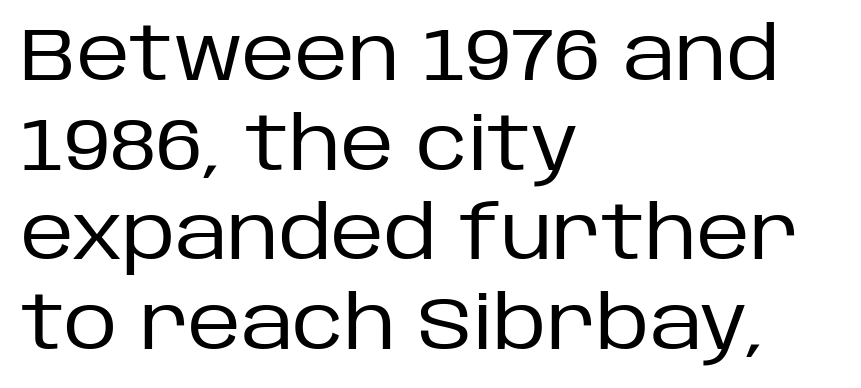
The lettering stays uniformly vertical, giving the passage a roman look. The strip under each line holds only bare page. The letters advance in unequal steps, a hallmark of proportional type. Check where the strokes stop: nothing finishes them off — pure sans. The line texture is even and compact thanks to regular tracking. Left-aligned paragraph, ragged on the right.
